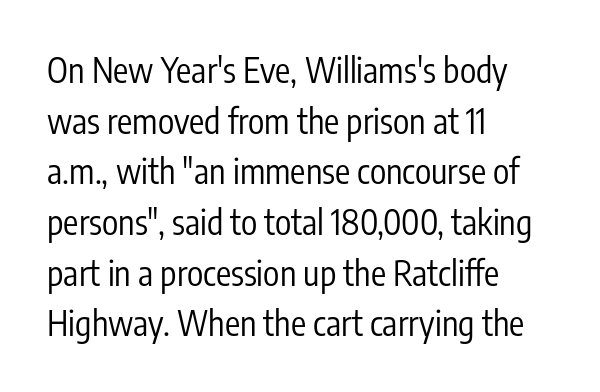
{"serif": "no", "italic": "no", "bold": "no", "weight": "regular", "width": "condensed", "stroke_contrast": "low", "x_height": "medium", "monospaced": "no", "underline": "no", "align": "left", "line_spacing": "normal", "line_spacing_ratio": 1.49, "letter_spacing": "normal", "letter_spacing_em": 0.0, "glyph_px": 34}
